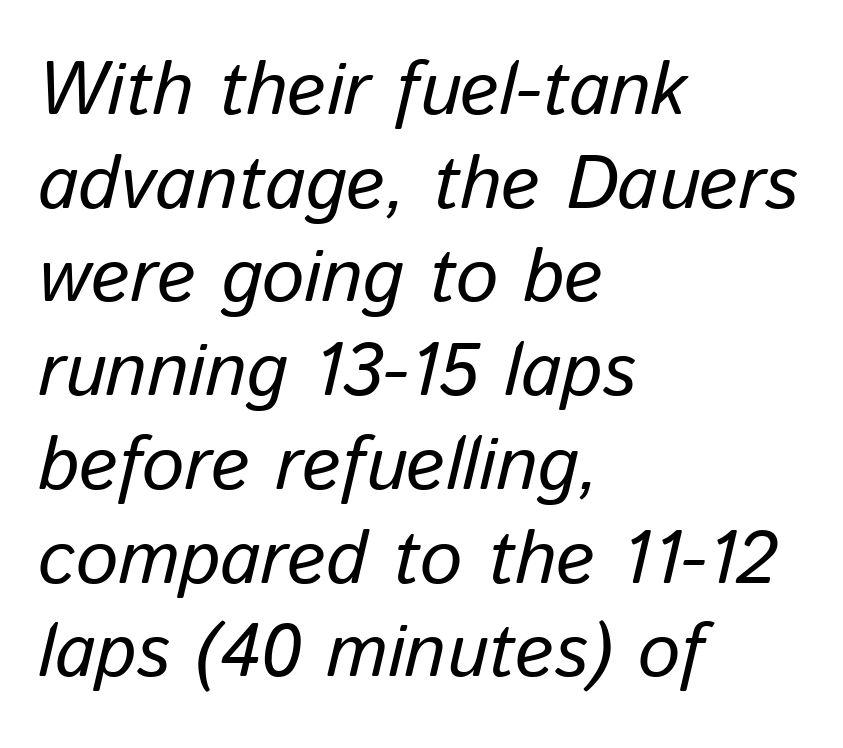
The image shows 75 px regular-weight type, italic (leaning right); set left-aligned, normal line spacing (1.25x), normal letter spacing, not underlined; low stroke contrast and a medium x-height.
